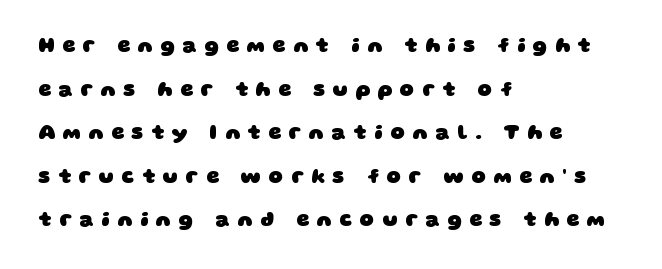
{"bold": "yes", "underline": "no", "align": "left", "line_spacing": "loose", "line_spacing_ratio": 2.18, "letter_spacing": "wide", "letter_spacing_em": 0.38, "glyph_px": 20}
